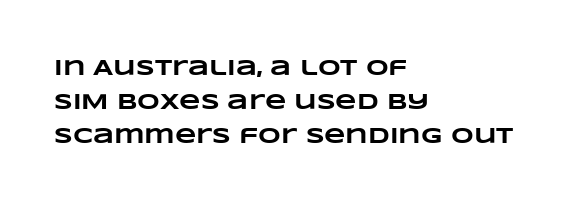
The image shows 22 px bold type; set left-aligned, normal line spacing (1.55x), normal letter spacing, not underlined.
